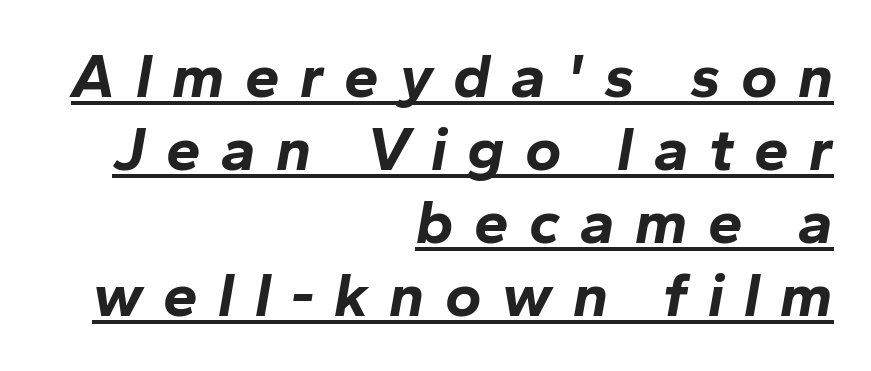
The image shows 62 px bold type, italic (leaning right); set right-aligned, line spacing 1.18x, unusually wide letter spacing (+0.33 em), underlined; low stroke contrast and a medium x-height.
